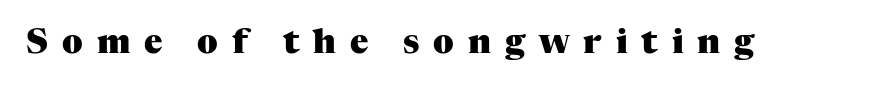
Honestly, the letter spacing is so wide it's the main thing you notice. Beneath every word, the page is bare. Is this a fixed-width face? No — the glyphs have proportional, varying widths. A roman cut, with each character standing at attention.
